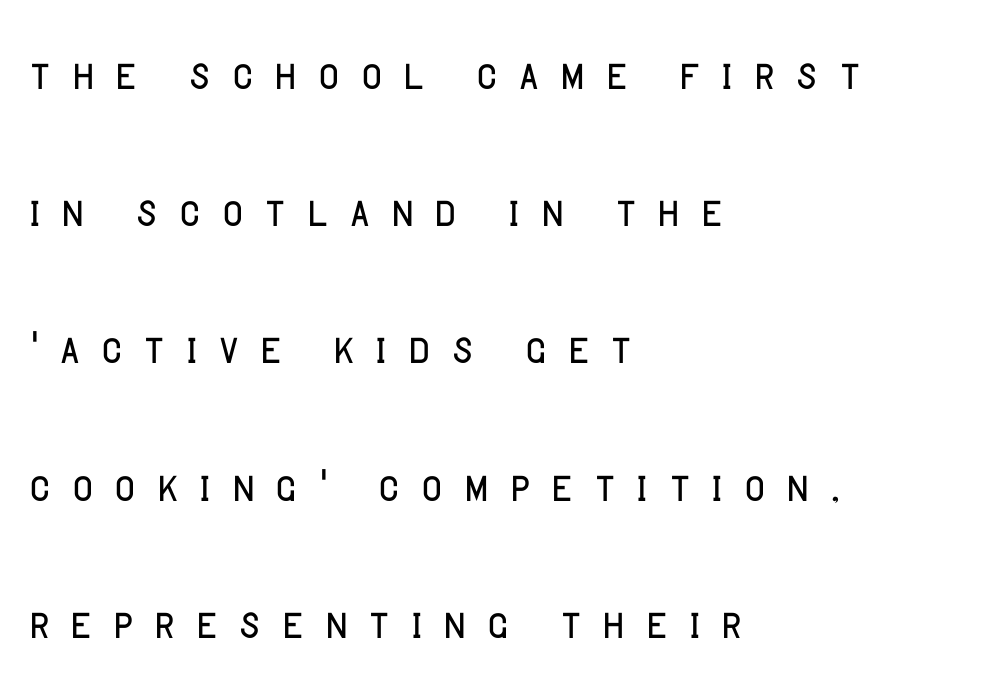
The weight would be labelled regular, book, light, or lighter still. Students, note that the glyphs here are deliberately spaced far apart. Character widths vary here, with narrow letters taking less room than wide ones. A clean baseline with only descenders dipping below it.
